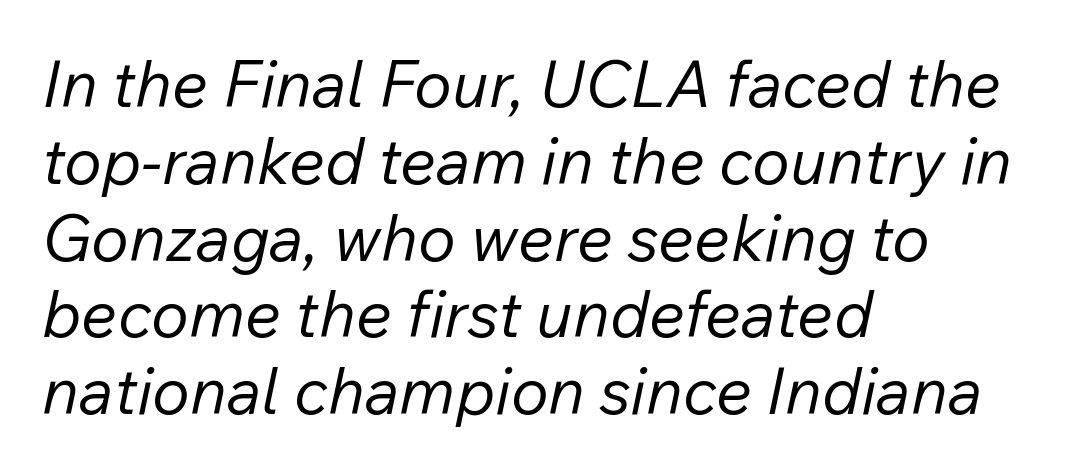
The image shows 64 px regular-weight type, italic (leaning right); set left-aligned, line spacing 1.2x, normal letter spacing, not underlined; low stroke contrast and a medium x-height.
